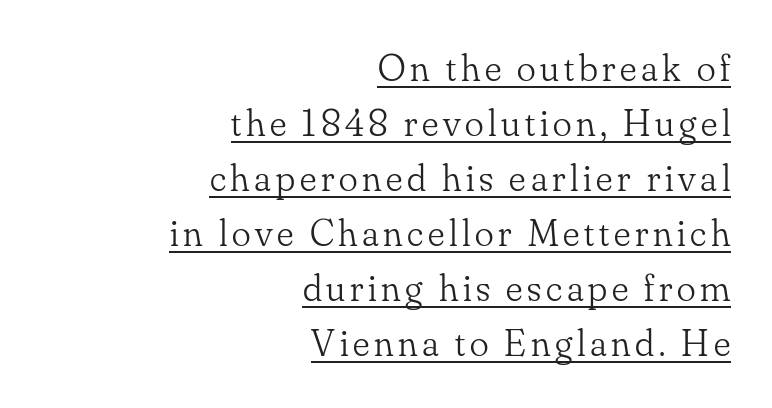
The rag falls on the left side of this text block. Are there feet on the stems? There are — it's a serif. The specimen includes a rule beneath the text block's lines. The letterforms sit at book weight or below. The type sits square on the baseline with zero lean. Looks like regular typesetting: each glyph gets only the width it needs.
